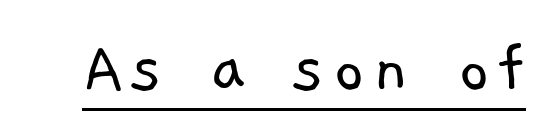
This sample carries an underscore along the baseline area. Each letter keeps its own natural width here, so spacing adapts to shape. You can tell from the bare stems that sans-serif type was used. The weight would be labelled regular, book, light, or lighter still.
